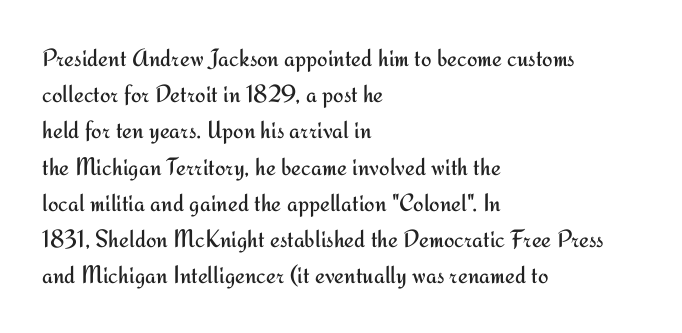
Q: Is the text bold? A: No.
Q: Is the text italic (slanted)? A: No, it is upright.
Q: Is the text underlined? A: No.
Q: How is the paragraph aligned? A: Left-aligned.
Q: Is the spacing between letters normal or unusually wide? A: Normal.
Q: Is the spacing between lines tight, normal or loose? A: Normal.
